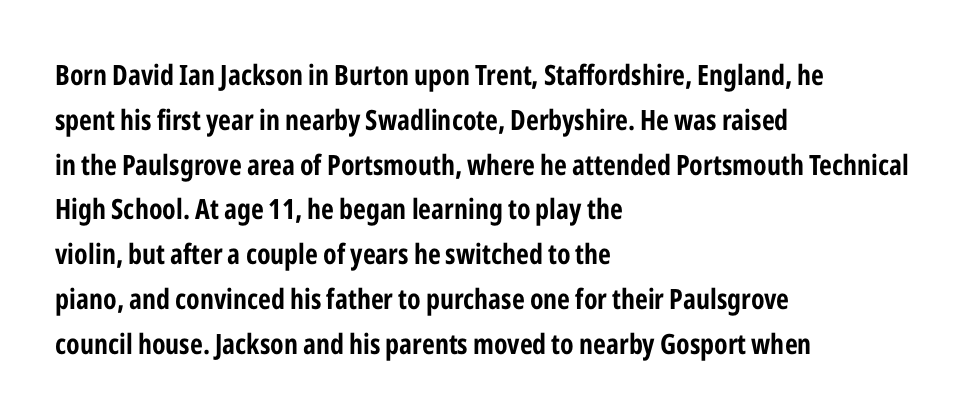
The rows are spaced the way most documents space them. The type family on display is of the sans-serif kind. Horizontally, the lines are justified to the leading edge only. Each letter keeps its own natural width here, so spacing adapts to shape.
